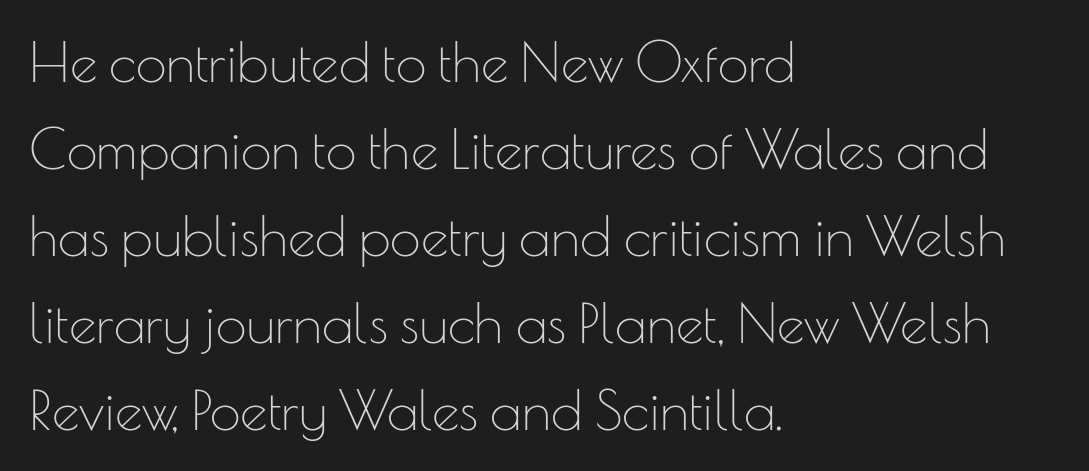
Q: Is the text bold? A: No.
Q: Is the text italic (slanted)? A: No, it is upright.
Q: Is the typeface a serif or a sans-serif typeface? A: Sans-serif.
Q: Is the text underlined? A: No.
Q: How is the paragraph aligned? A: Left-aligned.
Q: Is the spacing between letters normal or unusually wide? A: Normal.
Q: Is the spacing between lines tight, normal or loose? A: Normal.
Q: Width (condensed, normal, or wide)? A: Normal.
Q: Stroke contrast? A: Low.
Q: x-height? A: Small.
Q: Monospaced? A: No.
